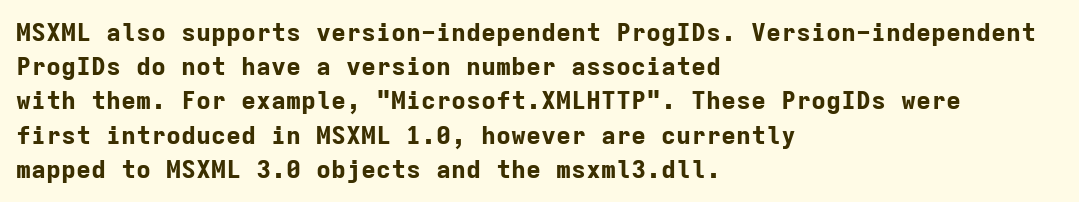
The image shows 25 px bold type, upright; set left-aligned, normal line spacing (1.37x), normal letter spacing, not underlined.
